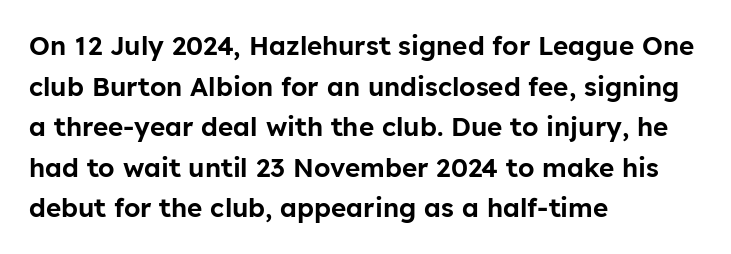
This rendering features lettering with no underline. How are the letters spaced? Ordinarily, with no added tracking. The setting favours the left margin, as ordinary paragraphs usually do. Does the lettering tilt? It doesn't — this is upright. Summary of vertical rhythm: regular, with standard interline spacing.
